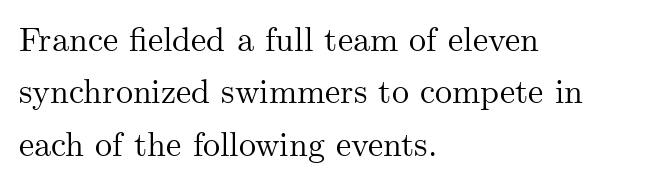
Anything drawn beneath the words? Only blank space. Line starts are locked; line ends wander. Classification — serif. Proportional: the letters do not fall into vertical columns. The lettering stays uniformly vertical, giving the passage a roman look.
